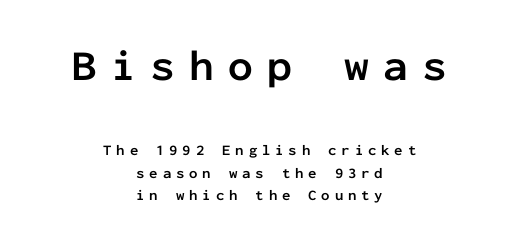
The image shows 44 px semibold sans-serif type, upright, monospaced; set centered, normal line spacing (1.48x), unusually wide letter spacing (+0.32 em), not underlined; the first (top) block is 2.93x larger; low stroke contrast and a medium x-height.
